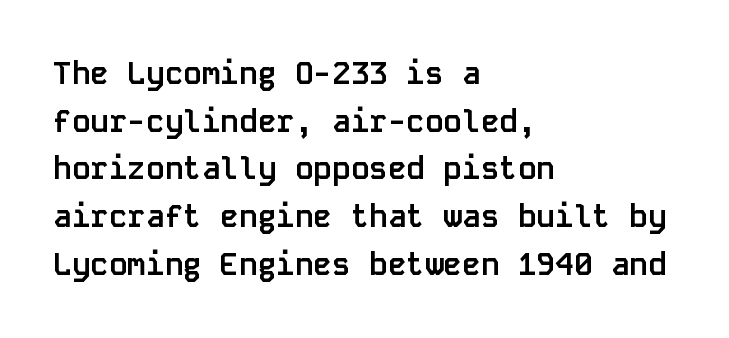
Q: Is the text bold? A: Yes.
Q: Is the text italic (slanted)? A: No, it is upright.
Q: Is the typeface a serif or a sans-serif typeface? A: Sans-serif.
Q: Is the text underlined? A: No.
Q: How is the paragraph aligned? A: Left-aligned.
Q: Is the spacing between letters normal or unusually wide? A: Normal.
Q: Is the spacing between lines tight, normal or loose? A: Normal.
Q: Width (condensed, normal, or wide)? A: Normal.
Q: Stroke contrast? A: Low.
Q: x-height? A: Large.
Q: Monospaced? A: Yes.
